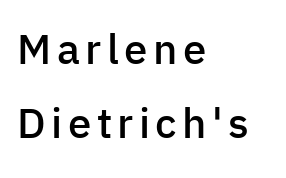
Q: Is the text bold? A: Semi-bold.
Q: Is the text italic (slanted)? A: No, it is upright.
Q: Is the typeface a serif or a sans-serif typeface? A: Sans-serif.
Q: Is the text underlined? A: No.
Q: How is the paragraph aligned? A: Left-aligned.
Q: Width (condensed, normal, or wide)? A: Normal.
Q: Stroke contrast? A: Low.
Q: x-height? A: Medium.
Q: Monospaced? A: No.
